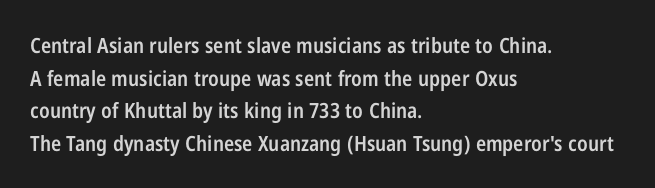
Decoration check: the copy has no underline. If you drew a ruler down the left edge, every line would touch it. How would I describe the line gaps? Plain and ordinary. The characters look somewhat weighty, a semibold short of true bold. Ordinary non-slanted type is in use.
